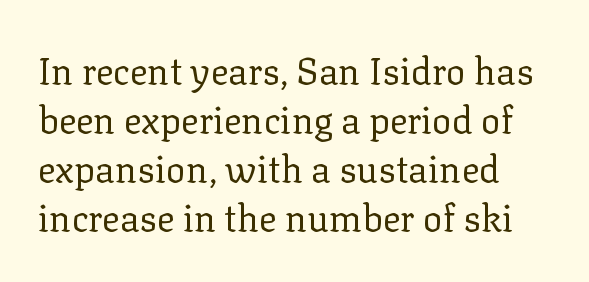
Q: Is the text bold? A: No.
Q: Is the text italic (slanted)? A: No, it is upright.
Q: Is the typeface a serif or a sans-serif typeface? A: Serif.
Q: Is the text underlined? A: No.
Q: Is the spacing between letters normal or unusually wide? A: Normal.
Q: Is the spacing between lines tight, normal or loose? A: Normal.
Q: Width (condensed, normal, or wide)? A: Normal.
Q: Stroke contrast? A: Low.
Q: x-height? A: Medium.
Q: Monospaced? A: No.
